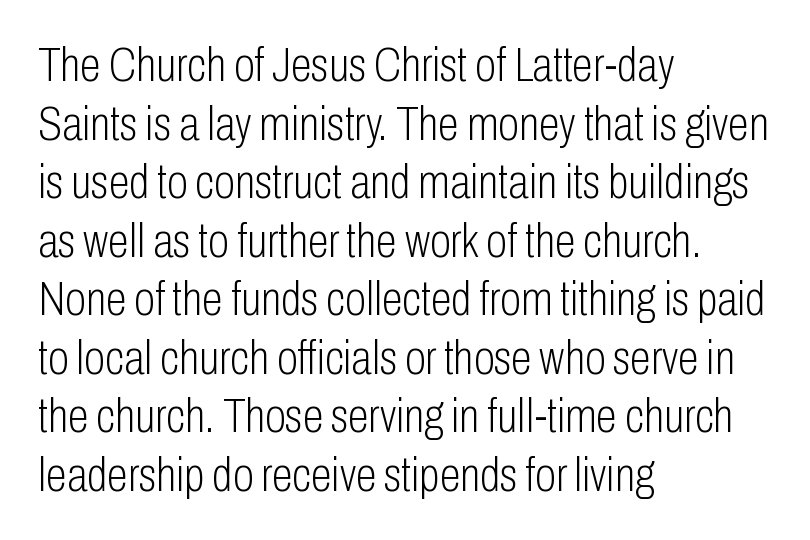
Line starts are locked; line ends wander. No extra ink here — the face is not bold. Posture: upright roman. This sample has the flowing, uneven cadence of proportional lettering. Any mark beneath the type? The region is blank.
